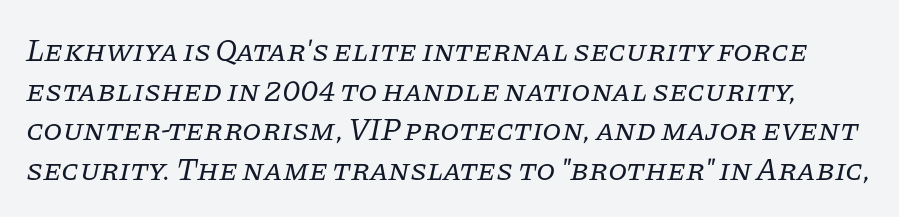
Spacing verdict: proportional, widths tailored to each character. On a weight scale, this lands at 450 or below. The face used here is rendered with its standard letterfit. The space between consecutive lines is moderate. Quick note: italic. This rendering features lettering with no underline.
